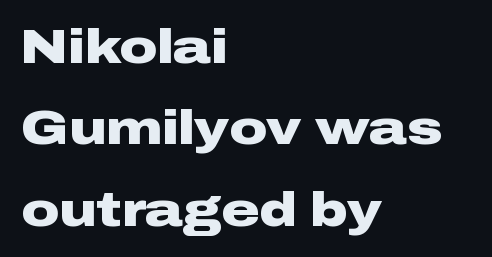
The image shows 47 px heavy, wide sans-serif type, upright; set left-aligned, line spacing 1.73x, normal letter spacing, not underlined; low stroke contrast and a medium x-height.
